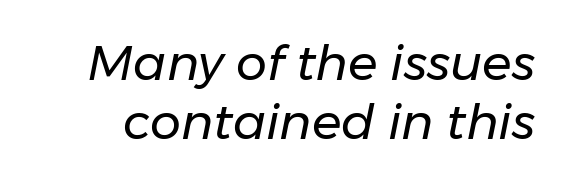
{"italic": "yes", "lean": "right", "slant_degrees": 11, "bold": "no", "weight": "regular", "width": "normal", "stroke_contrast": "low", "x_height": "medium", "monospaced": "no", "underline": "no", "line_spacing_ratio": 1.21, "letter_spacing": "normal", "letter_spacing_em": 0.0, "glyph_px": 49}
